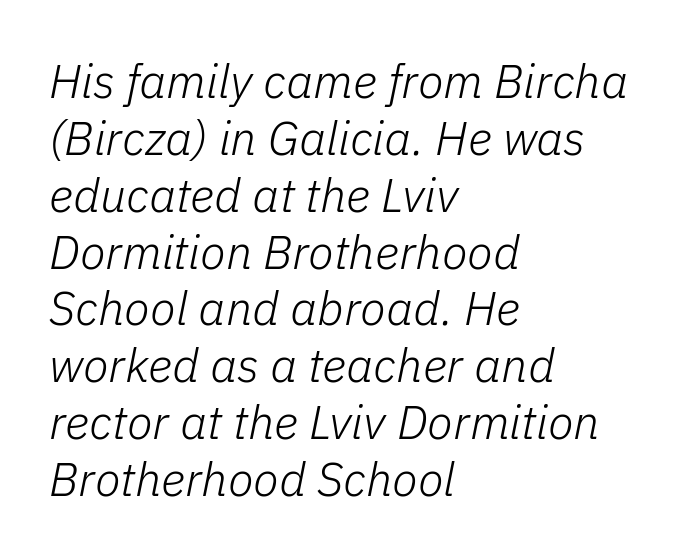
{"italic": "yes", "lean": "right", "slant_degrees": 11, "bold": "no", "weight": "light", "width": "normal", "stroke_contrast": "low", "x_height": "medium", "monospaced": "no", "underline": "no", "align": "left", "line_spacing_ratio": 1.21, "letter_spacing": "normal", "letter_spacing_em": 0.0, "glyph_px": 47}
